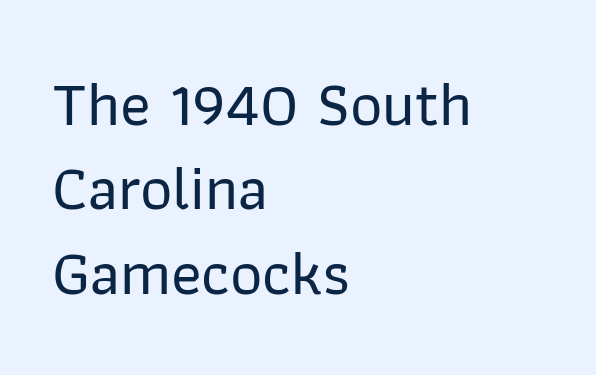
The image shows 63 px sans-serif type, upright; set left-aligned, normal line spacing (1.34x), normal letter spacing, not underlined; low stroke contrast and a medium x-height.
